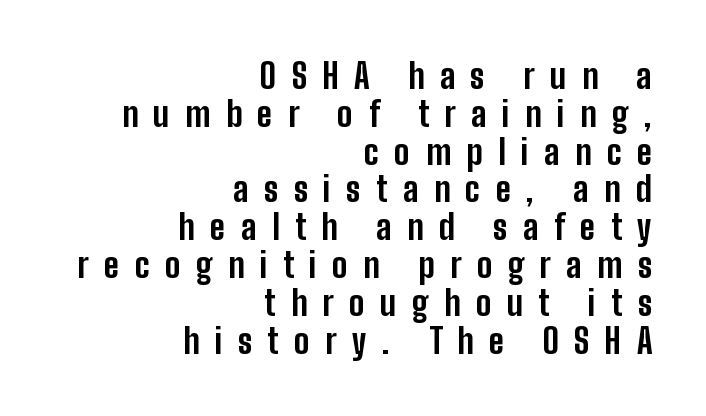
Q: Is the text bold? A: Yes.
Q: Is the text italic (slanted)? A: No, it is upright.
Q: Is the typeface a serif or a sans-serif typeface? A: Sans-serif.
Q: Is the text underlined? A: No.
Q: How is the paragraph aligned? A: Right-aligned.
Q: Is the spacing between letters normal or unusually wide? A: Unusually wide.
Q: Is the spacing between lines tight, normal or loose? A: Tight.
Q: Width (condensed, normal, or wide)? A: Condensed.
Q: Stroke contrast? A: Low.
Q: x-height? A: Medium.
Q: Monospaced? A: No.
